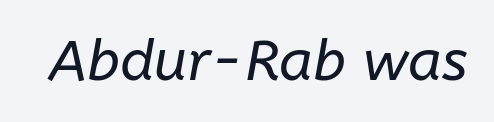
Stem width sits at or under what a default text font uses. Honestly, the letter spacing is just normal — you wouldn't notice it. The passage shown is not underscored anywhere. An italicized treatment has been applied to the whole sample. Looks like regular typesetting: each glyph gets only the width it needs.
